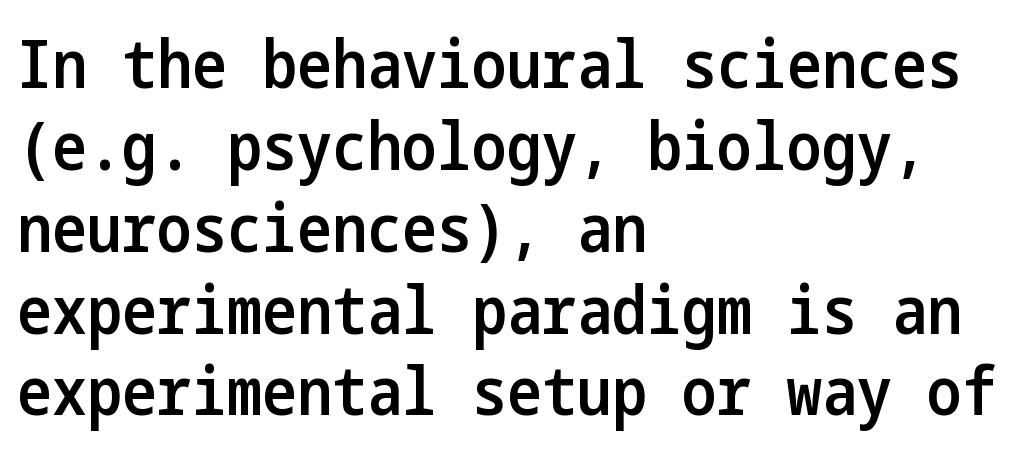
The image shows 66 px semibold, condensed sans-serif type, upright; set left-aligned, line spacing 1.24x, normal letter spacing, not underlined; low stroke contrast and a medium x-height.
